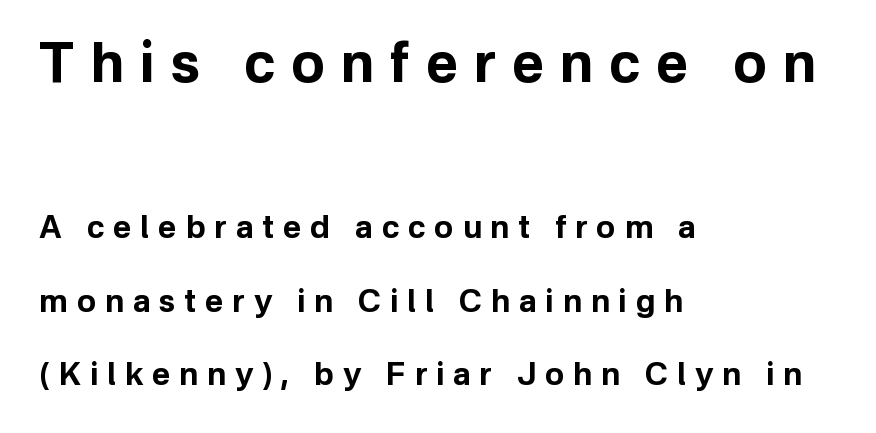
Q: Is the text bold? A: Yes.
Q: Is the text italic (slanted)? A: No, it is upright.
Q: Is the typeface a serif or a sans-serif typeface? A: Sans-serif.
Q: Is the text underlined? A: No.
Q: How is the paragraph aligned? A: Left-aligned.
Q: Is the spacing between letters normal or unusually wide? A: Unusually wide.
Q: Is the spacing between lines tight, normal or loose? A: Loose.
Q: Which block of text is set in a larger size, the first (top) or the second (bottom)? A: The first (top) one.
Q: Width (condensed, normal, or wide)? A: Normal.
Q: Stroke contrast? A: Low.
Q: x-height? A: Medium.
Q: Monospaced? A: No.
